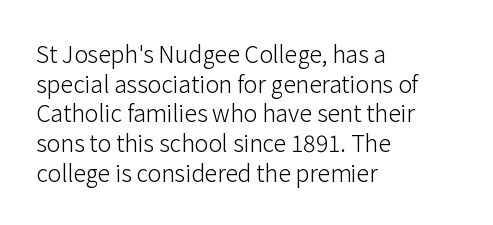
Q: Is the text bold? A: No.
Q: Is the text italic (slanted)? A: No, it is upright.
Q: Is the text underlined? A: No.
Q: How is the paragraph aligned? A: Left-aligned.
Q: Is the spacing between letters normal or unusually wide? A: Normal.
Q: Is the spacing between lines tight, normal or loose? A: Normal.
